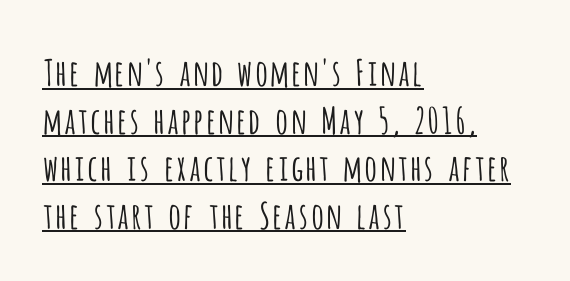
The image shows 36 px light, condensed sans-serif type, upright; set left-aligned, normal line spacing (1.32x), normal letter spacing, underlined; low stroke contrast and a large x-height.
